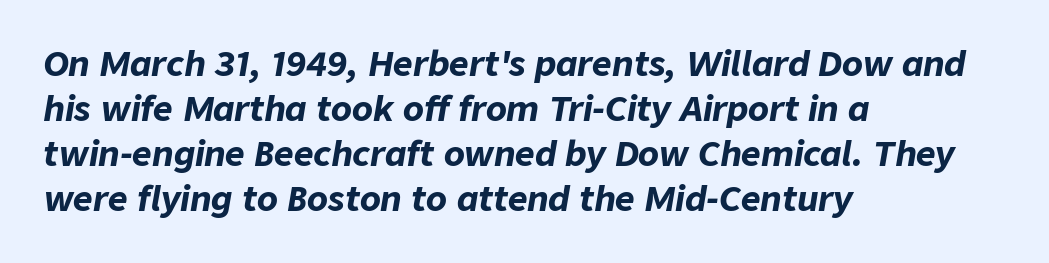
{"italic": "yes", "lean": "right", "slant_degrees": 9, "bold": "yes", "weight": "bold", "width": "normal", "stroke_contrast": "low", "x_height": "medium", "monospaced": "no", "underline": "no", "align": "left", "line_spacing": "normal", "line_spacing_ratio": 1.32, "letter_spacing": "normal", "letter_spacing_em": 0.0, "glyph_px": 34}
